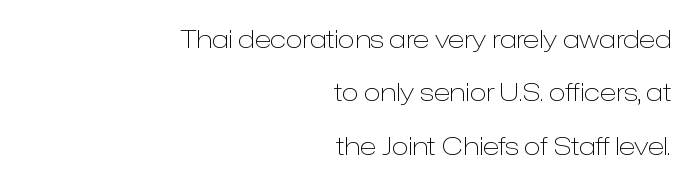
Nobody drew a line under any word here. Students, observe: this is what heavily led, spacious text looks like. The font is comparable to plain body text, perhaps lighter. These lines were composed using upright roman letters. Visually the block forms a straight wall on the right and a jagged coastline on the left.
